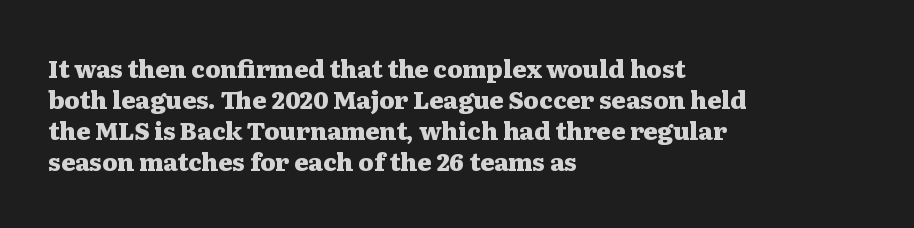
If you measured baseline to baseline, you'd find a middling distance. The specimen reads as upright at a glance. Glyph-to-glyph distance matches everyday printed text. Heavy, bold letterforms. Each row of text sits above clean, open space.
